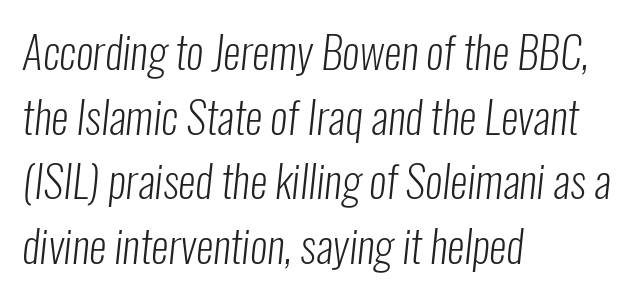
The image shows 44 px light, condensed sans-serif type; set left-aligned, normal line spacing (1.47x), normal letter spacing, not underlined; low stroke contrast and a medium x-height.
